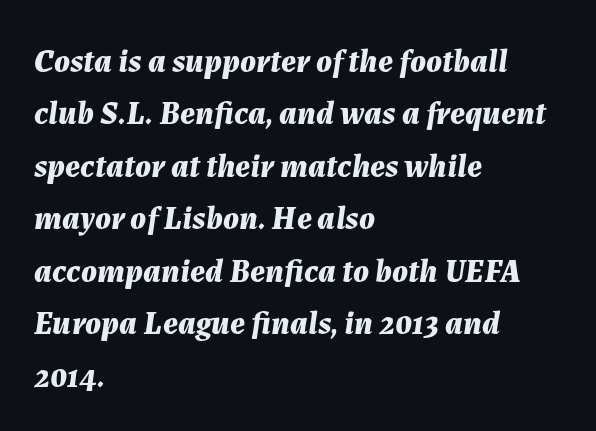
The image shows 33 px bold type, italic (leaning right); set left-aligned, normal line spacing (1.59x), normal letter spacing, not underlined; medium stroke contrast and a medium x-height.
